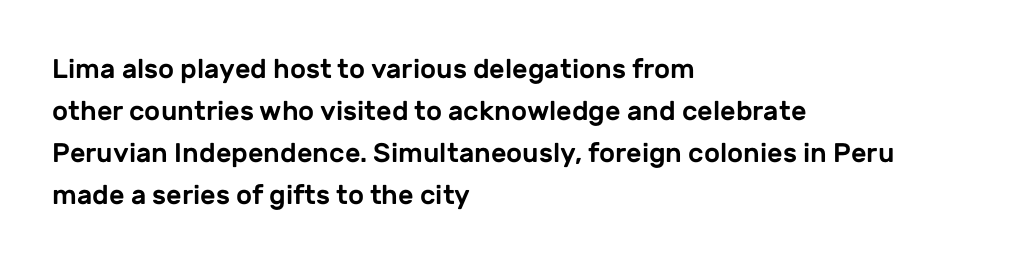
Decoration check: the copy has no underline. You can tell it's not italic because the verticals are truly vertical. Is the letter spacing exaggerated? No — it looks like the ordinary default. A classic flush-left, rag-right setting is used for this passage. Baseline-to-baseline distance is the conventional proportion of letter height.
